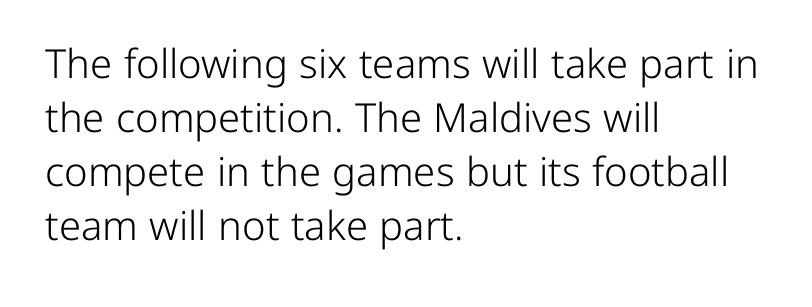
Q: Is the text bold? A: No.
Q: Is the text italic (slanted)? A: No, it is upright.
Q: Is the typeface a serif or a sans-serif typeface? A: Sans-serif.
Q: Is the text underlined? A: No.
Q: How is the paragraph aligned? A: Left-aligned.
Q: Is the spacing between letters normal or unusually wide? A: Normal.
Q: Is the spacing between lines tight, normal or loose? A: Normal.
Q: Width (condensed, normal, or wide)? A: Normal.
Q: Stroke contrast? A: Low.
Q: x-height? A: Medium.
Q: Monospaced? A: No.
